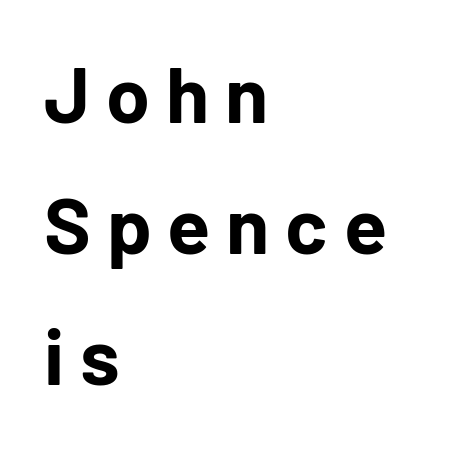
Q: Is the text bold? A: Yes.
Q: Is the text italic (slanted)? A: No, it is upright.
Q: Is the typeface a serif or a sans-serif typeface? A: Sans-serif.
Q: Is the text underlined? A: No.
Q: How is the paragraph aligned? A: Left-aligned.
Q: Is the spacing between letters normal or unusually wide? A: Unusually wide.
Q: Is the spacing between lines tight, normal or loose? A: Normal.
Q: Width (condensed, normal, or wide)? A: Normal.
Q: Stroke contrast? A: Low.
Q: x-height? A: Medium.
Q: Monospaced? A: No.
